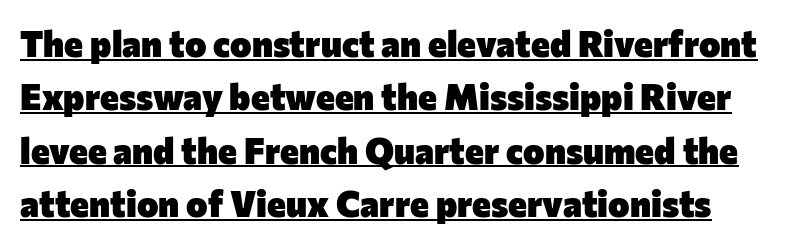
{"serif": "no", "italic": "no", "bold": "yes", "weight": "heavy", "width": "normal", "stroke_contrast": "low", "x_height": "medium", "monospaced": "no", "underline": "yes", "line_spacing": "normal", "line_spacing_ratio": 1.48, "letter_spacing": "normal", "letter_spacing_em": 0.0, "glyph_px": 36}
